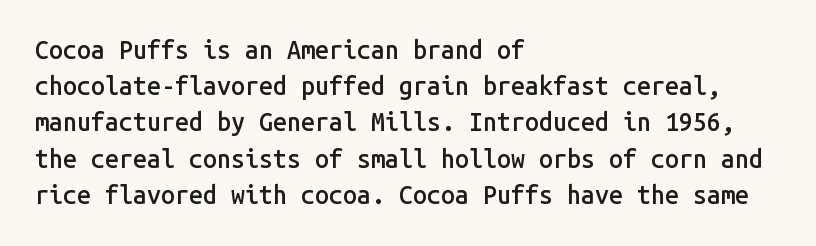
The image shows 25 px text type, upright; set left-aligned, normal line spacing (1.45x), normal letter spacing, not underlined.
